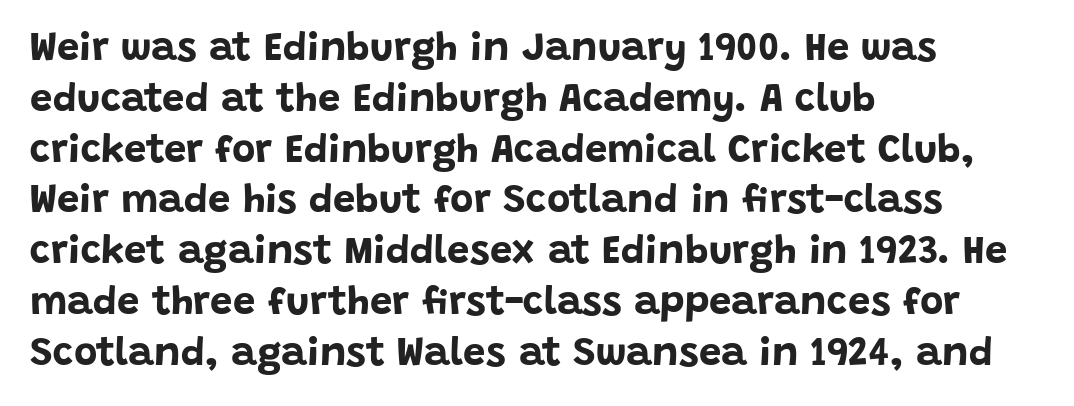
The image shows 40 px bold sans-serif type, upright; set left-aligned, normal line spacing (1.27x), normal letter spacing, not underlined; low stroke contrast and a large x-height.
